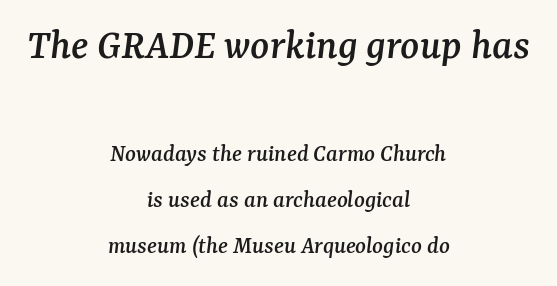
Q: Is the text italic (slanted)? A: Yes, it leans right by about 7 degrees.
Q: Is the typeface a serif or a sans-serif typeface? A: Serif.
Q: Is the text underlined? A: No.
Q: How is the paragraph aligned? A: Centered.
Q: Is the spacing between letters normal or unusually wide? A: Normal.
Q: Which block of text is set in a larger size, the first (top) or the second (bottom)? A: The first (top) one.
Q: Width (condensed, normal, or wide)? A: Normal.
Q: Stroke contrast? A: Medium.
Q: x-height? A: Medium.
Q: Monospaced? A: No.
